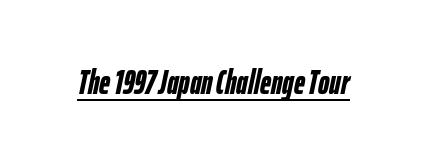
{"italic": "yes", "lean": "right", "slant_degrees": 12, "bold": "yes", "weight": "semibold", "width": "condensed", "stroke_contrast": "low", "x_height": "medium", "monospaced": "no", "underline": "yes", "letter_spacing": "normal", "letter_spacing_em": 0.0, "glyph_px": 34}
